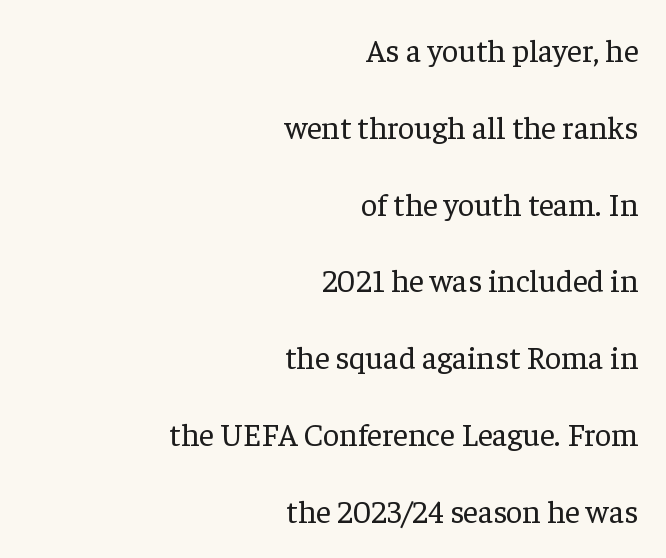
Is there much room between lines? Yes — plenty of vertical air separates them. The ragged edge is on the left, which tells us the setting is flush right. Upright lettering throughout. Here the designer chose a conventional face with non-uniform glyph widths. Caption: standard tracking, unaltered.
